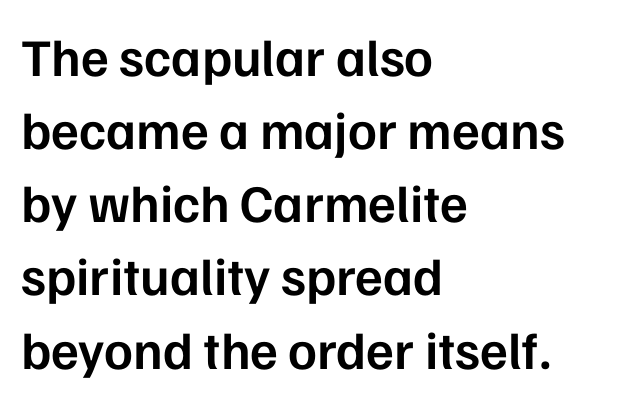
Typeset ragged right — the left edge is the straight one. On the weight axis this lands at semibold, roughly 600. Here the designer chose a conventional face with non-uniform glyph widths. If you measured baseline to baseline, you'd find a middling distance. Each letter's strokes conclude bluntly, with no projecting serifs. The string is rendered with underlining switched off.
